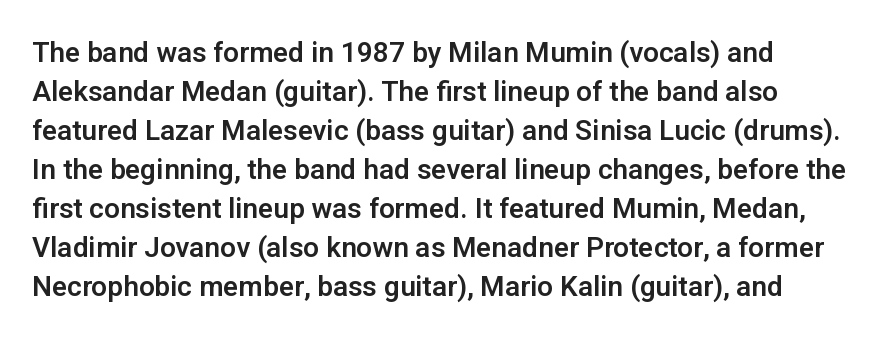
{"serif": "no", "italic": "no", "width": "normal", "stroke_contrast": "low", "x_height": "medium", "monospaced": "no", "underline": "no", "line_spacing": "normal", "line_spacing_ratio": 1.39, "letter_spacing": "normal", "letter_spacing_em": 0.0, "glyph_px": 28}
